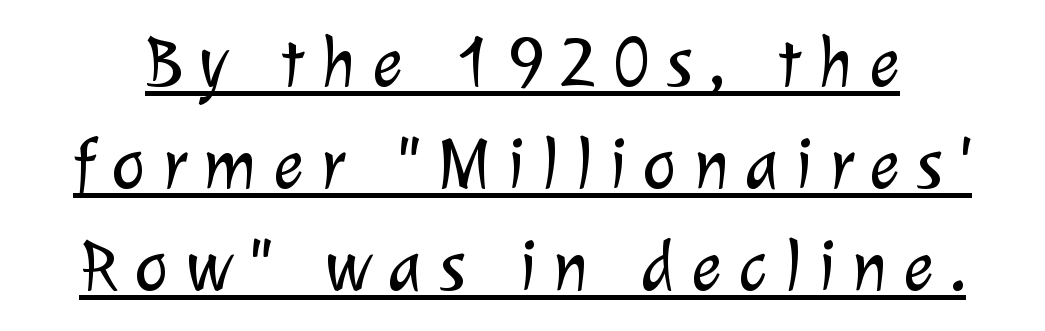
{"serif": "no", "bold": "no", "weight": "light", "width": "normal", "stroke_contrast": "low", "x_height": "medium", "monospaced": "no", "underline": "yes", "line_spacing": "normal", "line_spacing_ratio": 1.42, "letter_spacing": "wide", "letter_spacing_em": 0.23, "glyph_px": 72}
